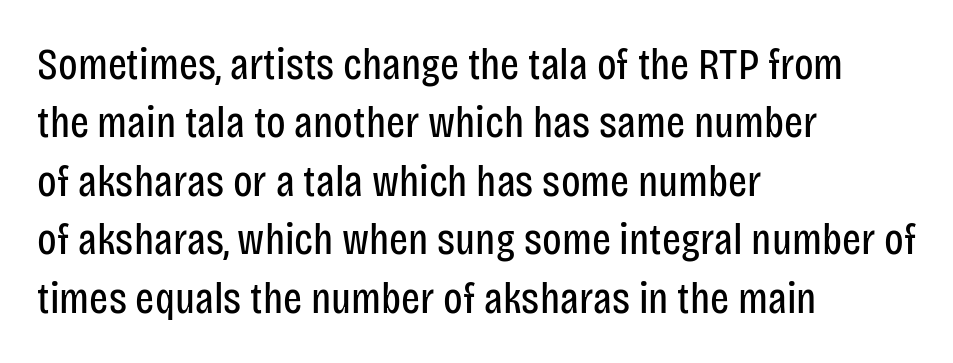
Examine the stroke ends and you'll find no serifs. Summary of weight: not heavy and not bold. In terms of leading, this rendering sits right in the middle. Unlike italic type, these characters show no tilt at all.
